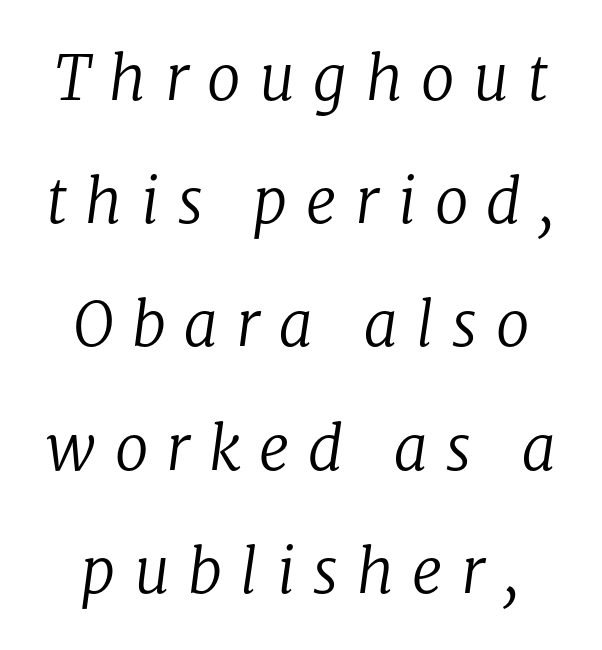
The image shows 61 px regular-weight serif type, italic (leaning right); set loose line spacing (2.02x), unusually wide letter spacing (+0.3 em), not underlined; low stroke contrast and a medium x-height.
